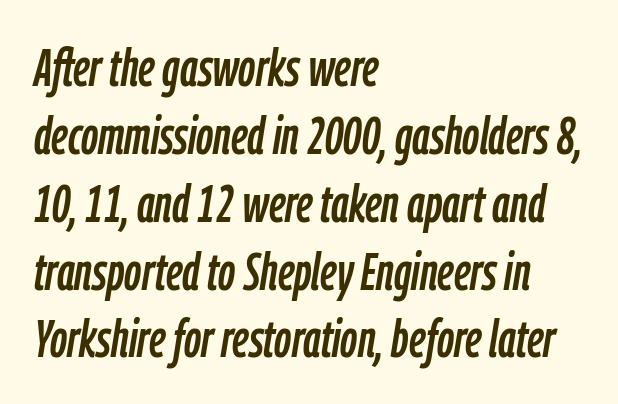
Q: Is the text italic (slanted)? A: Yes, it leans right by about 9 degrees.
Q: Is the text underlined? A: No.
Q: How is the paragraph aligned? A: Left-aligned.
Q: Is the spacing between letters normal or unusually wide? A: Normal.
Q: Is the spacing between lines tight, normal or loose? A: Normal.
Q: Width (condensed, normal, or wide)? A: Condensed.
Q: Stroke contrast? A: Low.
Q: x-height? A: Medium.
Q: Monospaced? A: No.
